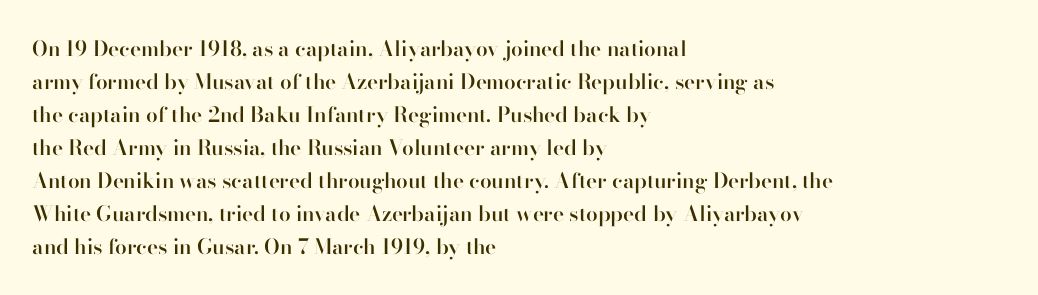
You could call the tracking neutral — neither tight nor loose. Which margin do the lines hug? The left one — the right edge is uneven. Regarding leading, the lines here are spaced in the standard way. Does the weight exceed regular? Yes, but only to semibold. The glyphs are unaccompanied by any horizontal stroke below them.
